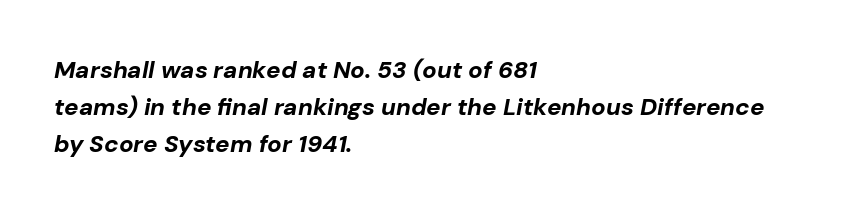
{"italic": "yes", "lean": "right", "slant_degrees": 10, "bold": "yes", "underline": "no", "align": "left", "line_spacing": "normal", "line_spacing_ratio": 1.55, "letter_spacing": "normal", "letter_spacing_em": 0.0, "glyph_px": 24}
